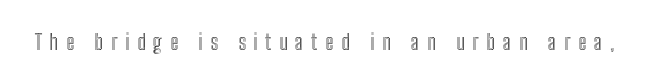
{"italic": "no", "underline": "no", "letter_spacing": "wide", "letter_spacing_em": 0.35, "glyph_px": 22}
